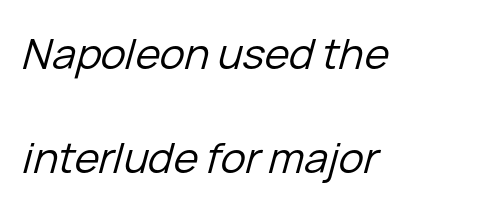
Whoever set this chose breathing room over compactness in the vertical rhythm. There's an unmistakable incline to the writing here. A typesetter would call this zero additional tracking. Nobody drew a line under any word here.
